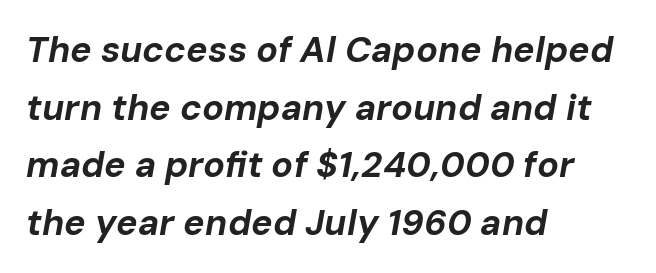
Unmarked baselines from the first word to the last. The designer left line spacing at the default. The strokes are fattened all the way to bold. Every character sits at an angle, as italics do. A typesetter would call this proportional, since set widths differ per character.
